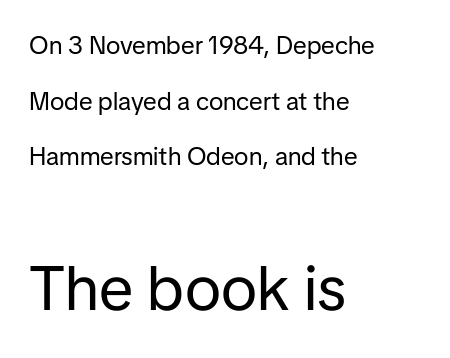
{"serif": "no", "italic": "no", "bold": "no", "weight": "regular", "width": "normal", "stroke_contrast": "low", "x_height": "medium", "monospaced": "no", "underline": "no", "align": "left", "line_spacing": "loose", "line_spacing_ratio": 2.23, "letter_spacing": "normal", "letter_spacing_em": 0.0, "larger_block": "second", "size_ratio": 2.52, "glyph_px": 63}
